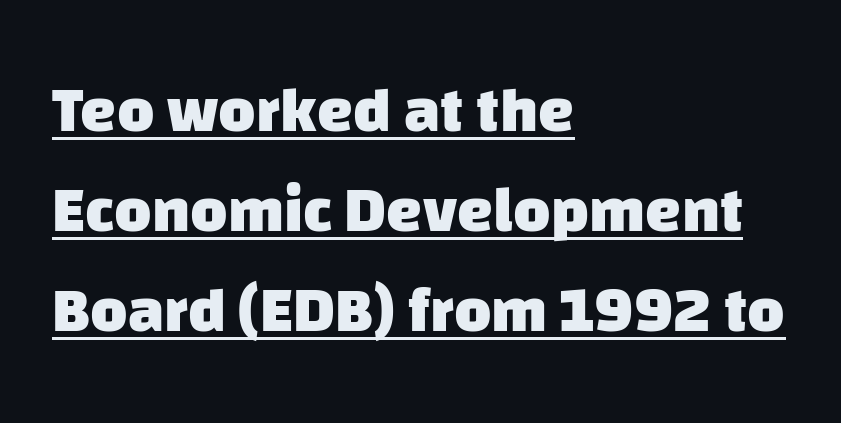
Q: Is the text bold? A: Yes.
Q: Is the typeface a serif or a sans-serif typeface? A: Sans-serif.
Q: Is the text underlined? A: Yes.
Q: How is the paragraph aligned? A: Left-aligned.
Q: Is the spacing between letters normal or unusually wide? A: Normal.
Q: Is the spacing between lines tight, normal or loose? A: Normal.
Q: Width (condensed, normal, or wide)? A: Normal.
Q: Stroke contrast? A: Low.
Q: x-height? A: Large.
Q: Monospaced? A: No.
